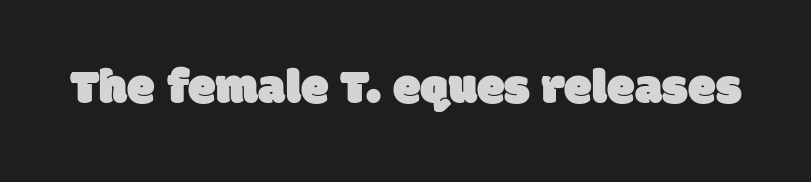
Each letter keeps its own natural width here, so spacing adapts to shape. Nobody drew a line under any word here. Font category for this specimen: sans-serif. The type is set solid horizontally, with unmodified tracking.
